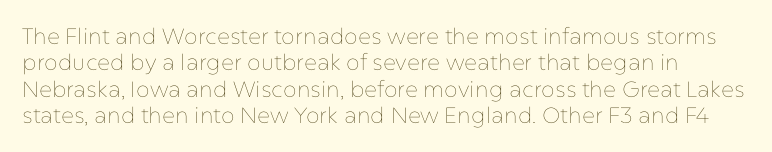
Short note: letters normally spaced. The typography opts for an upright posture over an oblique one. The typesetting does not lean heavy: it is not bold. Nobody drew a line under any word here.
